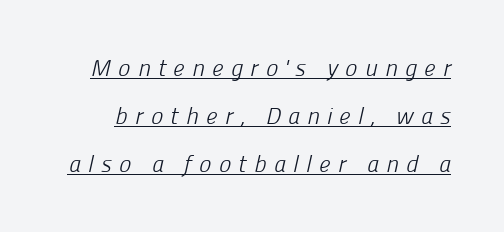
The image shows 23 px text type; set loose line spacing (2.08x), unusually wide letter spacing (+0.32 em), underlined.
